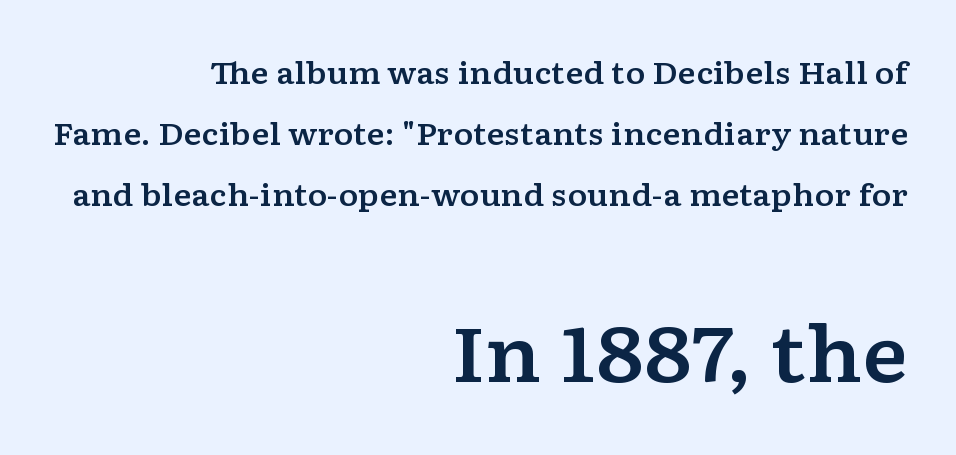
Notice the wide empty band between every row — that's loose leading. Of the two passages, the one underneath uses the larger point size. Vertical strokes here are truly vertical. Look at the bottom of the vertical strokes: they flare into serifs here. Compared with a flush-left layout, this one pins lines to the opposite, right side.
